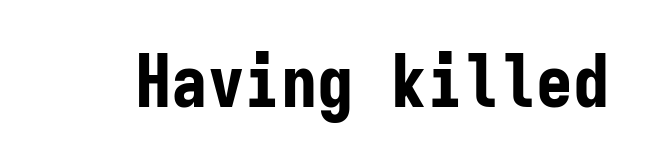
{"serif": "no", "italic": "no", "bold": "yes", "weight": "bold", "width": "condensed", "stroke_contrast": "low", "x_height": "medium", "monospaced": "yes", "underline": "no", "letter_spacing": "normal", "letter_spacing_em": 0.0, "glyph_px": 73}
